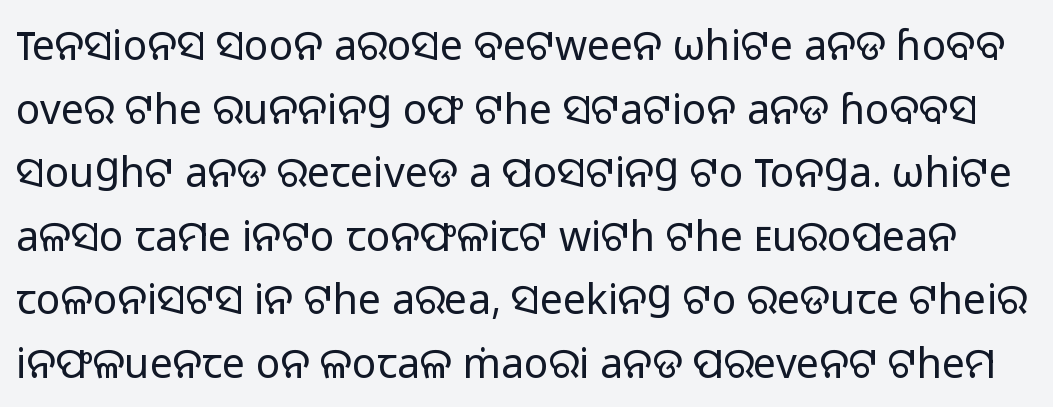
These lines are composed in type without serifs. Varying glyph widths throughout — classic text-font behaviour. Spacing between characters is what you'd get straight out of the box. Weight: not bold — regular or lighter. In terms of posture, this sample is upright. Descenders are the only things crossing below the line.
